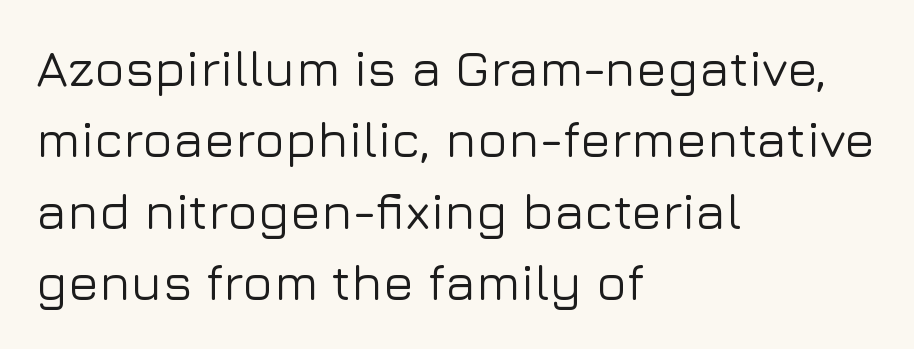
Q: Is the text italic (slanted)? A: No, it is upright.
Q: Is the typeface a serif or a sans-serif typeface? A: Sans-serif.
Q: Is the text underlined? A: No.
Q: How is the paragraph aligned? A: Left-aligned.
Q: Is the spacing between letters normal or unusually wide? A: Normal.
Q: Is the spacing between lines tight, normal or loose? A: Normal.
Q: Width (condensed, normal, or wide)? A: Normal.
Q: Stroke contrast? A: Low.
Q: x-height? A: Medium.
Q: Monospaced? A: No.
